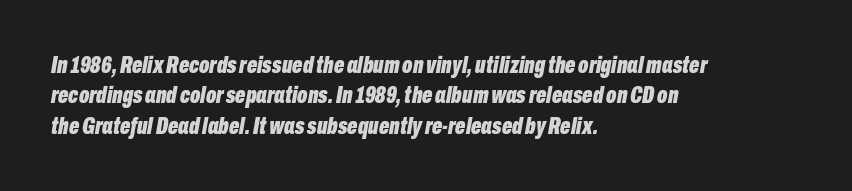
The axis of the letterforms is tilted away from vertical. Every row of glyphs begins at an identical x-position on the left. Compared with typical paragraphs, the rows here are spaced about the same. Nobody touched the tracking dial on this one. Weight check: bold — yes, fully. Glance below the letters and you will spot only blank space.
